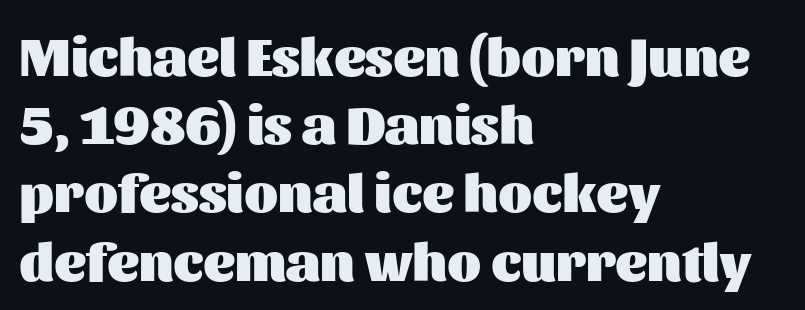
{"serif": "no", "italic": "no", "bold": "yes", "weight": "heavy", "width": "normal", "stroke_contrast": "medium", "x_height": "medium", "monospaced": "no", "underline": "no", "align": "left", "line_spacing_ratio": 1.24, "letter_spacing": "normal", "letter_spacing_em": 0.0, "glyph_px": 55}
